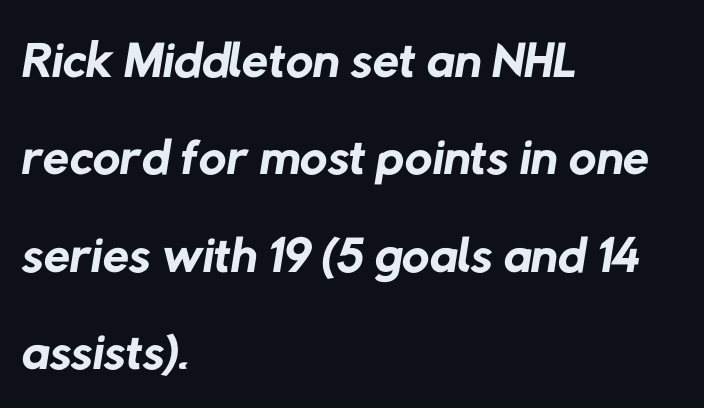
Characters follow at the spacing the type designer built in. Character widths vary here, with narrow letters taking less room than wide ones. A quiet, ordinary-to-light weight characterises the typeface. You can tell from the bare stems that sans-serif type was used. The space between consecutive lines is moderate. The text block is weighted toward the left margin, trailing off unevenly rightward.
